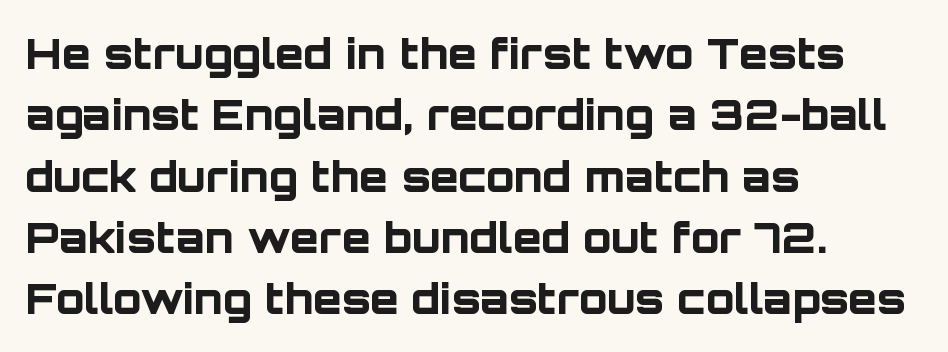
Q: Is the text bold? A: Yes.
Q: Is the text italic (slanted)? A: No, it is upright.
Q: Is the typeface a serif or a sans-serif typeface? A: Sans-serif.
Q: Is the text underlined? A: No.
Q: How is the paragraph aligned? A: Left-aligned.
Q: Is the spacing between letters normal or unusually wide? A: Normal.
Q: Is the spacing between lines tight, normal or loose? A: Normal.
Q: Width (condensed, normal, or wide)? A: Normal.
Q: Stroke contrast? A: Low.
Q: x-height? A: Large.
Q: Monospaced? A: No.
